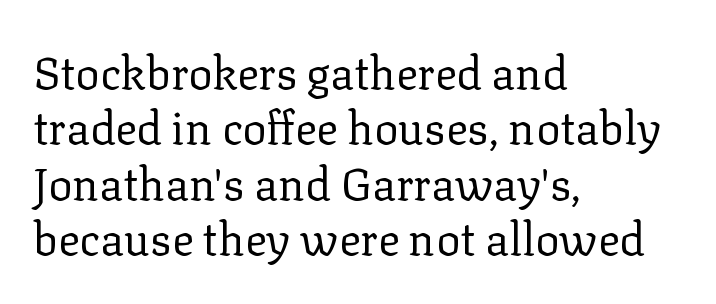
Q: Is the text bold? A: No.
Q: Is the text italic (slanted)? A: No, it is upright.
Q: Is the typeface a serif or a sans-serif typeface? A: Serif.
Q: Is the text underlined? A: No.
Q: How is the paragraph aligned? A: Left-aligned.
Q: Is the spacing between letters normal or unusually wide? A: Normal.
Q: Width (condensed, normal, or wide)? A: Normal.
Q: Stroke contrast? A: Low.
Q: x-height? A: Medium.
Q: Monospaced? A: No.
